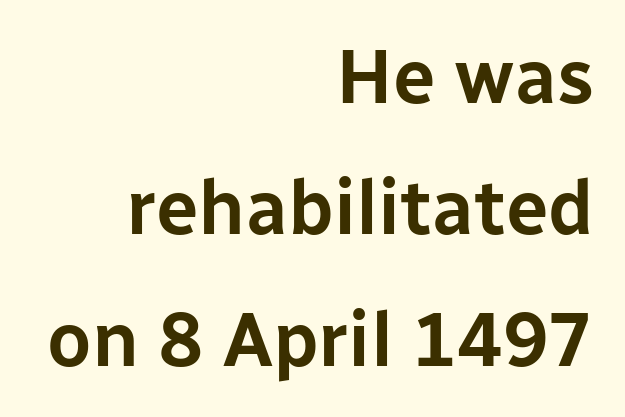
Q: Is the text italic (slanted)? A: No, it is upright.
Q: Is the typeface a serif or a sans-serif typeface? A: Sans-serif.
Q: Is the text underlined? A: No.
Q: How is the paragraph aligned? A: Right-aligned.
Q: Is the spacing between letters normal or unusually wide? A: Normal.
Q: Width (condensed, normal, or wide)? A: Normal.
Q: Stroke contrast? A: Low.
Q: x-height? A: Medium.
Q: Monospaced? A: No.
